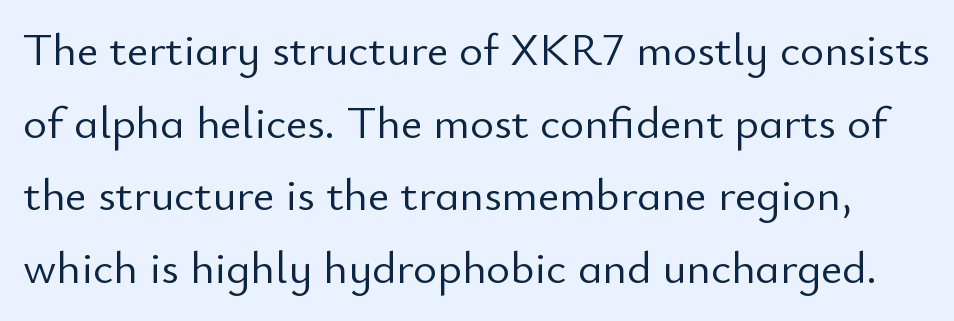
{"serif": "no", "italic": "no", "bold": "no", "weight": "light", "width": "normal", "stroke_contrast": "low", "x_height": "small", "monospaced": "no", "underline": "no", "line_spacing": "normal", "line_spacing_ratio": 1.58, "letter_spacing": "normal", "letter_spacing_em": 0.0, "glyph_px": 46}
